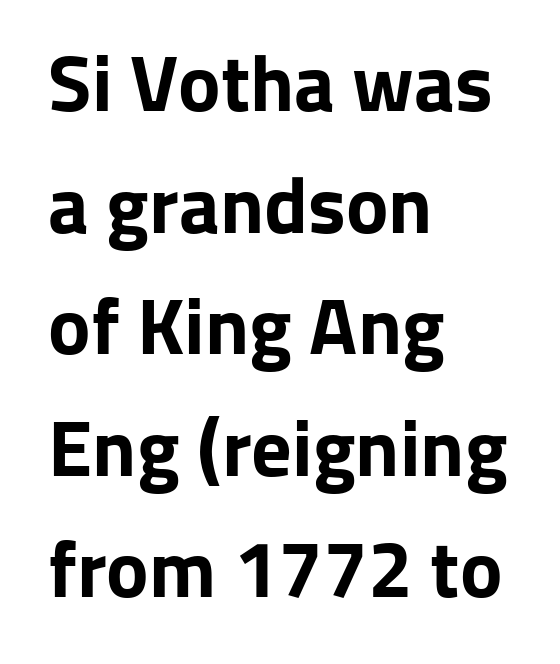
Descender tails drop into unmarked territory. The passage shown is emphatically bold. The leading is moderate, giving the passage an even texture. These lines stack with their left ends in a neat column.
